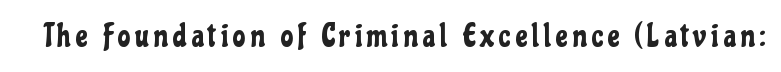
Just letters on the line, the space beneath them empty. The lettering holds an erect, upright posture throughout. A typesetter would call this proportional, since set widths differ per character. Grotesque or geometric, the face here clearly has no serifs.
